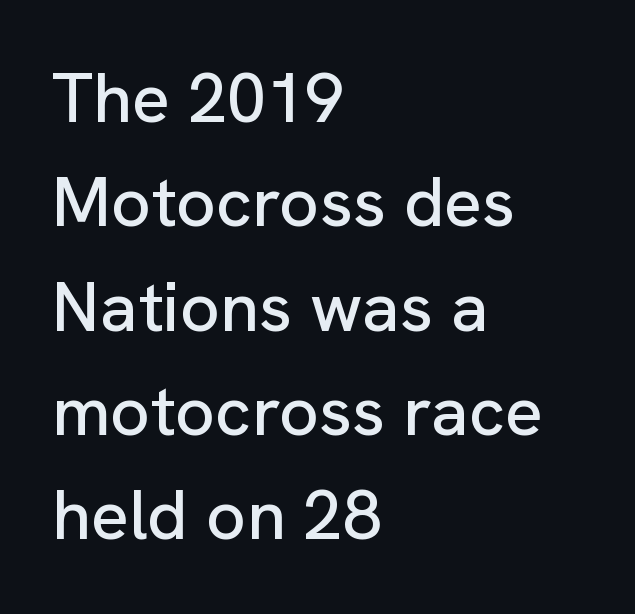
Underline: absent. Grotesque or geometric, the face here clearly has no serifs. Here the glyphs are tracked normally, forming tight word shapes. Every row of glyphs begins at an identical x-position on the left. Varying glyph widths throughout — classic text-font behaviour.
